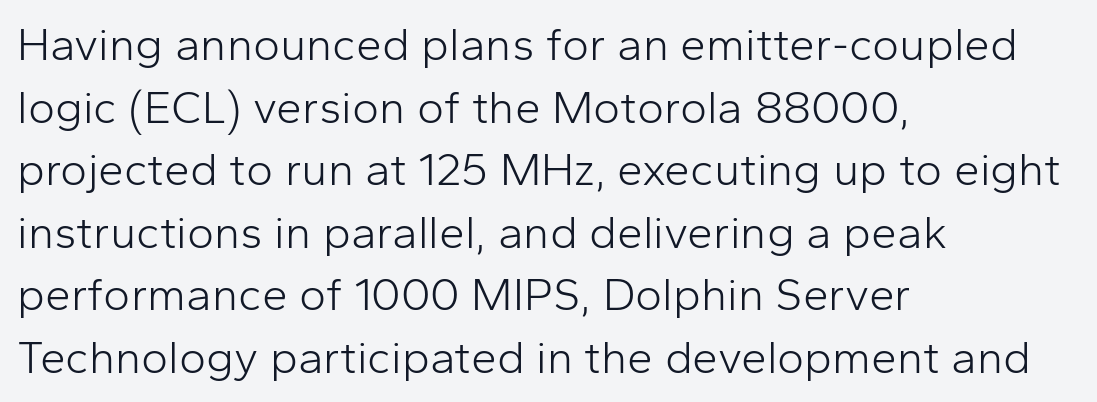
The glyphs in this specimen are sans serif. Posture: straight, roman, zero tilt. No chunkiness to these letters — they're not bold. The paragraph shown leans on its left margin.
